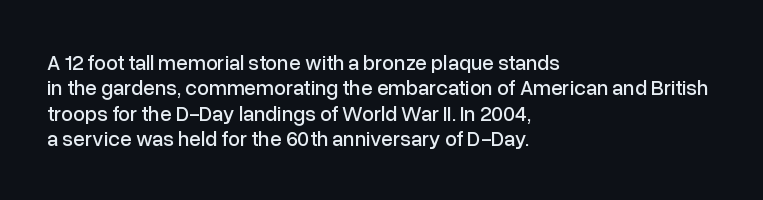
Q: Is the text italic (slanted)? A: No, it is upright.
Q: Is the text underlined? A: No.
Q: How is the paragraph aligned? A: Left-aligned.
Q: Is the spacing between letters normal or unusually wide? A: Normal.
